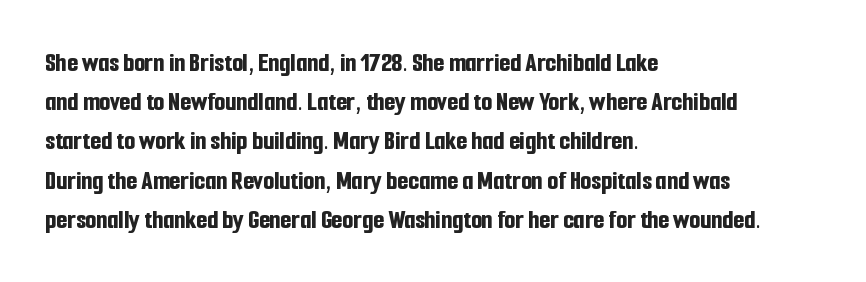
Interline gaps are of average width in this sample. Unlike italic type, these characters show no tilt at all. A bare baseline throughout the passage. The glyphs in this specimen are sans serif.
